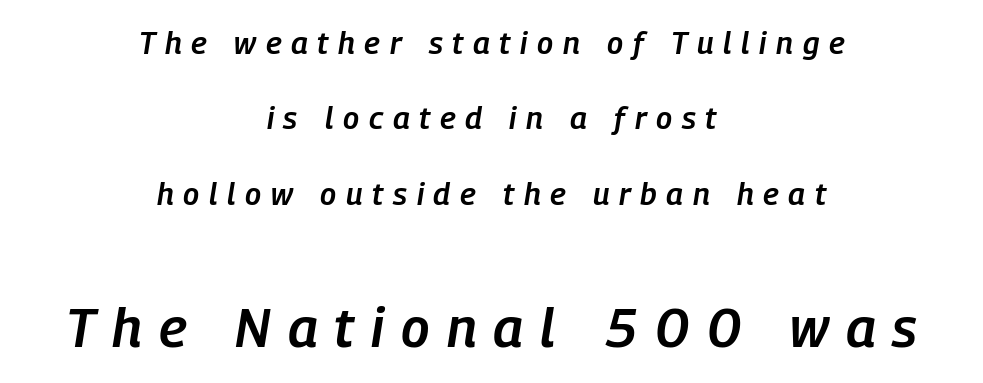
Q: Is the text bold? A: Semi-bold.
Q: Is the text italic (slanted)? A: Yes, it leans right by about 9 degrees.
Q: Is the text underlined? A: No.
Q: How is the paragraph aligned? A: Centered.
Q: Is the spacing between letters normal or unusually wide? A: Unusually wide.
Q: Is the spacing between lines tight, normal or loose? A: Loose.
Q: Which block of text is set in a larger size, the first (top) or the second (bottom)? A: The second (bottom) one.
Q: Width (condensed, normal, or wide)? A: Condensed.
Q: Stroke contrast? A: Low.
Q: x-height? A: Medium.
Q: Monospaced? A: No.
